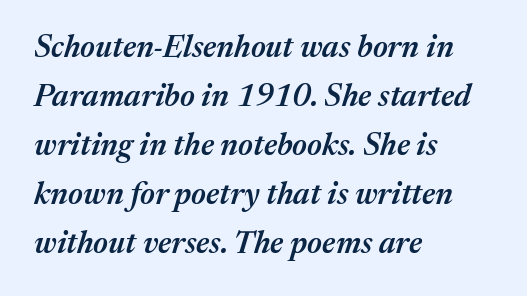
Q: Is the text bold? A: Semi-bold.
Q: Is the text italic (slanted)? A: Yes, it leans right by about 17 degrees.
Q: Is the text underlined? A: No.
Q: How is the paragraph aligned? A: Left-aligned.
Q: Is the spacing between letters normal or unusually wide? A: Normal.
Q: Is the spacing between lines tight, normal or loose? A: Normal.
Q: Width (condensed, normal, or wide)? A: Normal.
Q: Stroke contrast? A: Medium.
Q: x-height? A: Medium.
Q: Monospaced? A: No.
